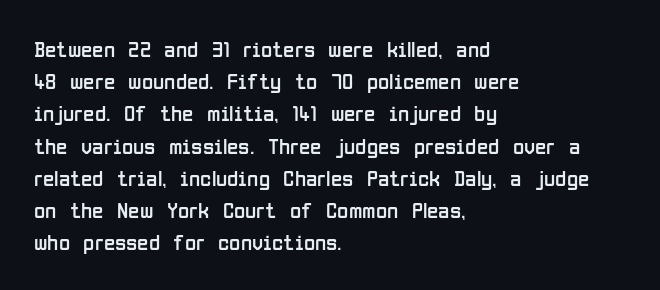
{"italic": "no", "bold": "no", "underline": "no", "align": "left", "line_spacing": "normal", "line_spacing_ratio": 1.4, "letter_spacing": "normal", "letter_spacing_em": 0.0, "glyph_px": 23}
